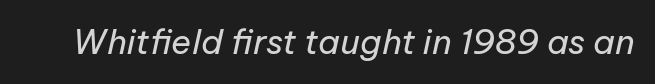
Think standard paragraph weight, or any step lighter than that. Proportional: the letters do not fall into vertical columns. Plain, unruled lines of type. Observe the ordinary spacing: letters are neighbours, not strangers. It's the slanting kind of type.
